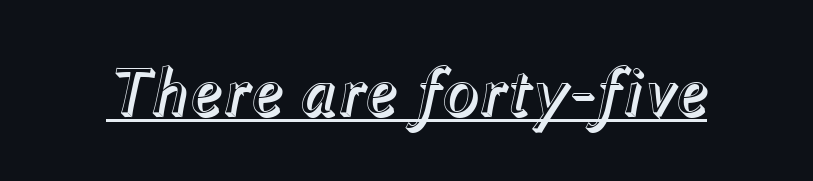
{"italic": "yes", "lean": "right", "slant_degrees": 12, "width": "normal", "x_height": "medium", "monospaced": "no", "underline": "yes", "letter_spacing": "normal", "letter_spacing_em": 0.0, "glyph_px": 69}
